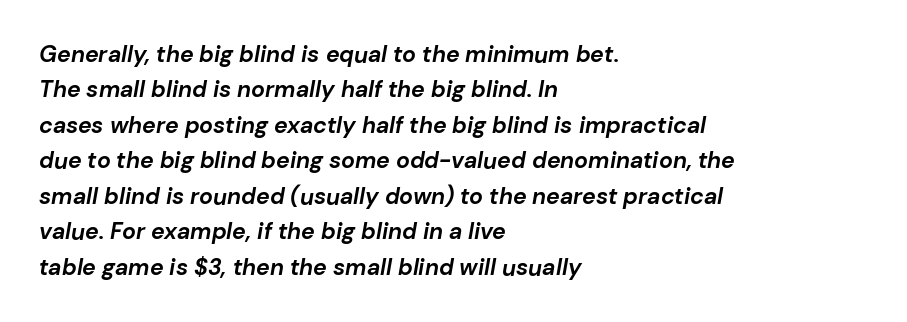
{"italic": "yes", "lean": "right", "slant_degrees": 10, "bold": "yes", "underline": "no", "align": "left", "line_spacing": "normal", "line_spacing_ratio": 1.54, "letter_spacing": "normal", "letter_spacing_em": 0.0, "glyph_px": 23}
